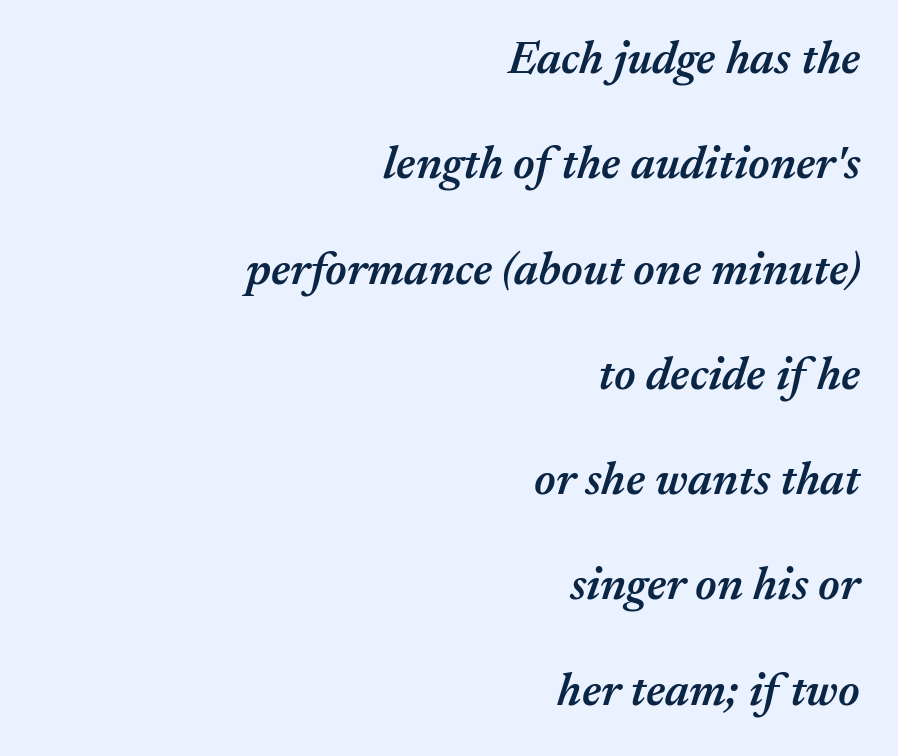
{"italic": "yes", "lean": "right", "slant_degrees": 17, "bold": "semi", "weight": "semibold", "width": "normal", "stroke_contrast": "medium", "x_height": "medium", "monospaced": "no", "underline": "no", "align": "right", "line_spacing": "loose", "line_spacing_ratio": 2.24, "letter_spacing": "normal", "letter_spacing_em": 0.0, "glyph_px": 47}
